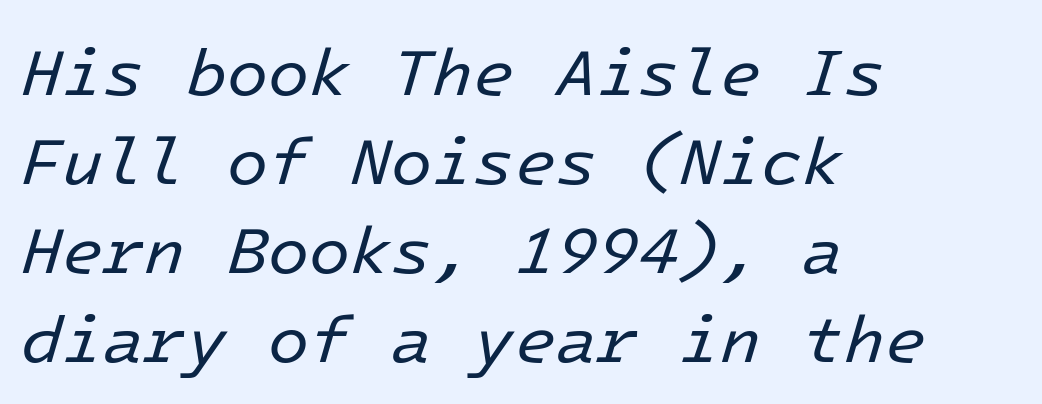
The passage shown stacks its lines at a standard gap. Here the glyphs are tracked normally, forming tight word shapes. Yep, that's italic — everything's leaning. Summary of weight: not heavy and not bold.
